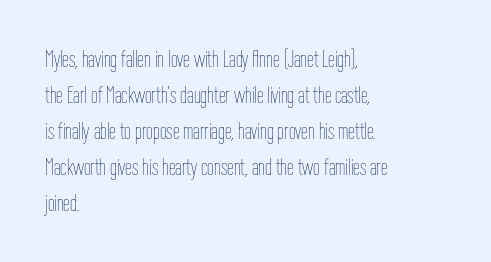
Q: Is the text bold? A: No.
Q: Is the text italic (slanted)? A: No, it is upright.
Q: Is the text underlined? A: No.
Q: How is the paragraph aligned? A: Left-aligned.
Q: Is the spacing between letters normal or unusually wide? A: Normal.
Q: Is the spacing between lines tight, normal or loose? A: Normal.
